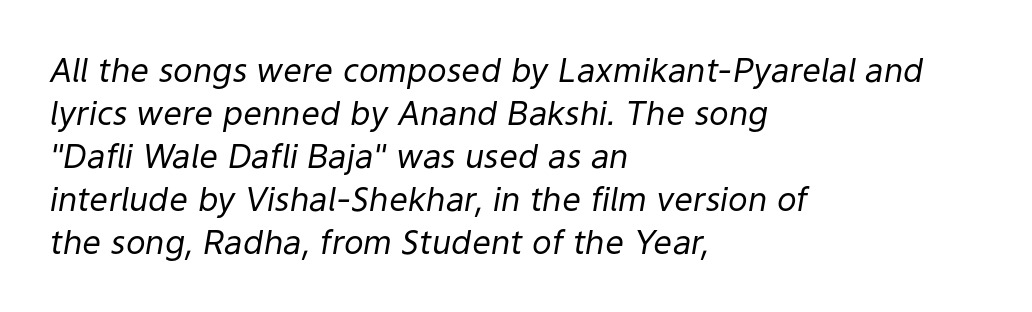
There's an unmistakable incline to the writing here. Stroke thickness stays within the range of a standard reading face or lighter. Look at the tracking — it's just the regular setting, nothing added. The setting favours the left margin, as ordinary paragraphs usually do. Character widths vary here, with narrow letters taking less room than wide ones.
